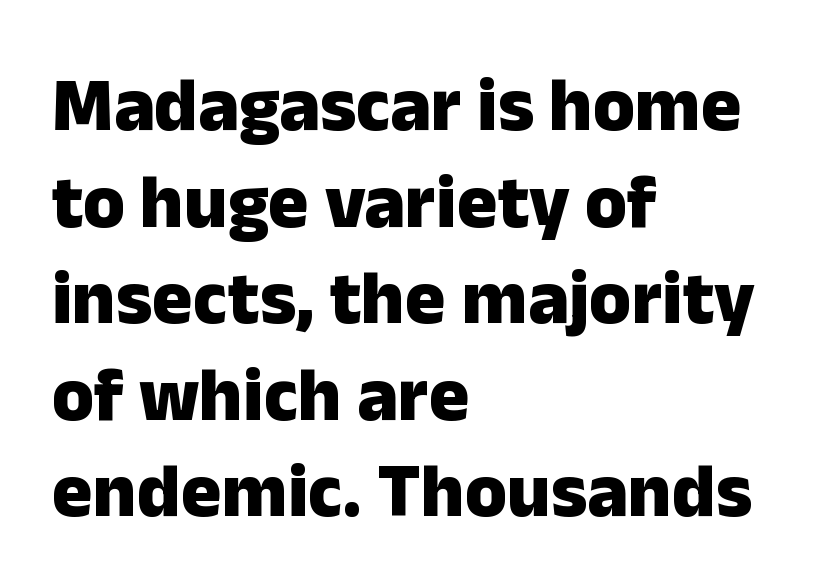
{"serif": "no", "italic": "no", "bold": "yes", "weight": "heavy", "width": "normal", "stroke_contrast": "low", "x_height": "medium", "monospaced": "no", "underline": "no", "align": "left", "line_spacing": "normal", "line_spacing_ratio": 1.27, "letter_spacing": "normal", "letter_spacing_em": 0.0, "glyph_px": 76}
